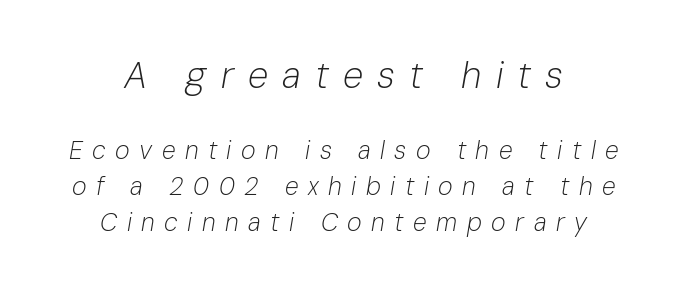
Any mark beneath the type? The region is blank. The lines are quadded center. The characters are drawn with everyday or finer stroke widths. Character widths vary here, with narrow letters taking less room than wide ones. Reading down the column, the eye jumps a familiar distance to each next line.
